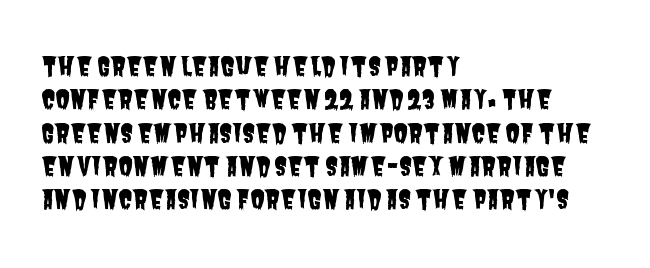
The image shows 26 px text type; set left-aligned, normal line spacing (1.28x), normal letter spacing, not underlined.
